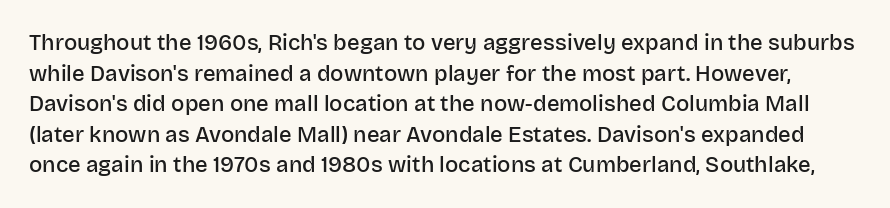
The image shows 22 px text type, upright; set normal line spacing (1.39x), normal letter spacing, not underlined.
